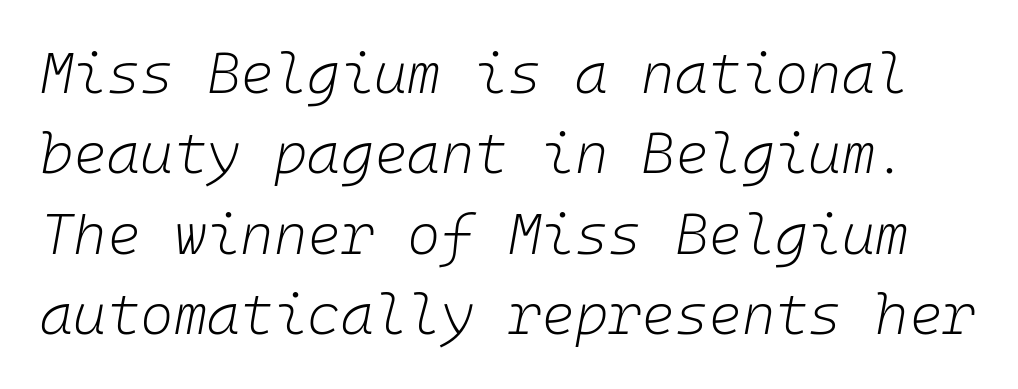
The lettering tilts uniformly, giving the passage an italic look. Baseline-to-baseline distance is the conventional proportion of letter height. Does extra space separate the letters? No, they use regular spacing. Any mark beneath the type? The region is blank. No heavy texture on the line: the type isn't bold.
